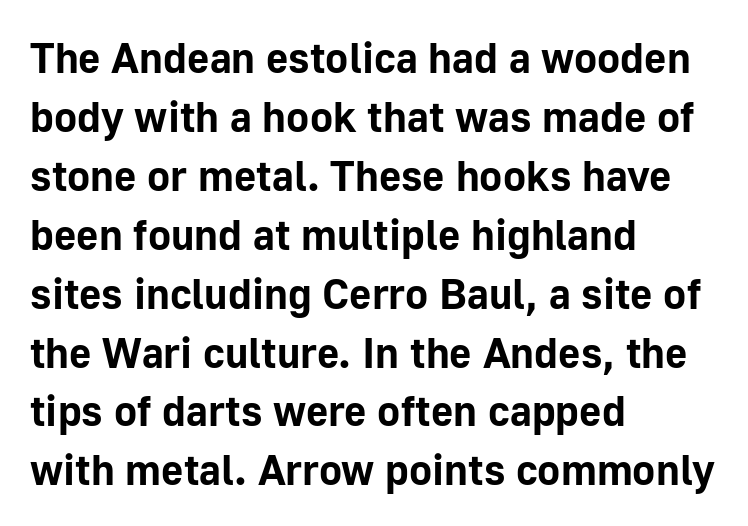
Q: Is the text bold? A: Yes.
Q: Is the text italic (slanted)? A: No, it is upright.
Q: Is the typeface a serif or a sans-serif typeface? A: Sans-serif.
Q: Is the text underlined? A: No.
Q: How is the paragraph aligned? A: Left-aligned.
Q: Is the spacing between letters normal or unusually wide? A: Normal.
Q: Is the spacing between lines tight, normal or loose? A: Normal.
Q: Width (condensed, normal, or wide)? A: Normal.
Q: Stroke contrast? A: Low.
Q: x-height? A: Medium.
Q: Monospaced? A: No.
